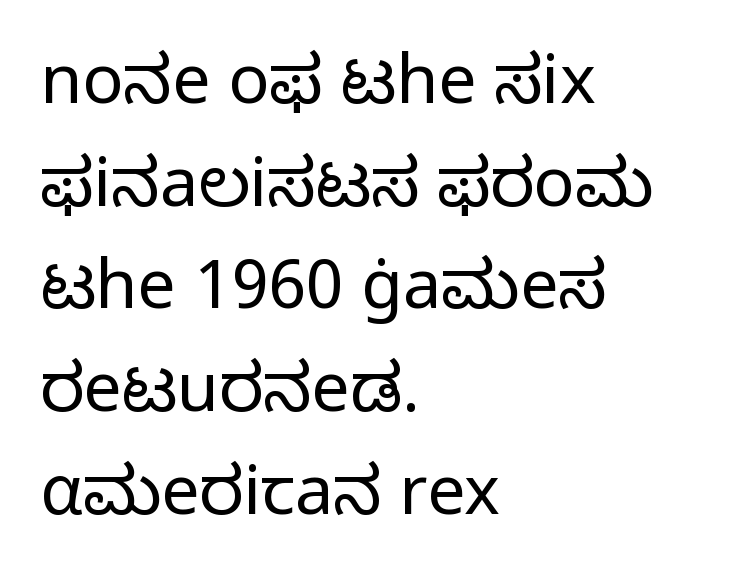
{"serif": "no", "italic": "no", "bold": "no", "weight": "regular", "width": "normal", "stroke_contrast": "low", "x_height": "medium", "monospaced": "no", "underline": "no", "align": "left", "line_spacing": "normal", "line_spacing_ratio": 1.51, "letter_spacing": "normal", "letter_spacing_em": 0.0, "glyph_px": 68}
